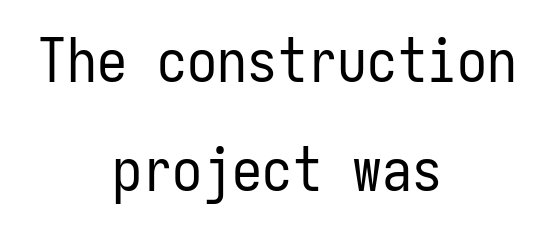
Q: Is the text bold? A: No.
Q: Is the text italic (slanted)? A: No, it is upright.
Q: Is the typeface a serif or a sans-serif typeface? A: Sans-serif.
Q: Is the text underlined? A: No.
Q: How is the paragraph aligned? A: Centered.
Q: Is the spacing between letters normal or unusually wide? A: Normal.
Q: Width (condensed, normal, or wide)? A: Condensed.
Q: Stroke contrast? A: Low.
Q: x-height? A: Medium.
Q: Monospaced? A: Yes.
